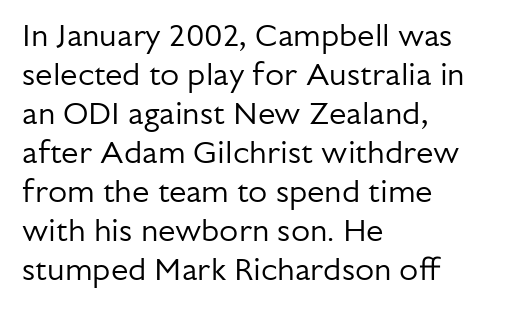
{"serif": "no", "italic": "no", "bold": "no", "weight": "regular", "width": "normal", "stroke_contrast": "low", "x_height": "medium", "monospaced": "no", "underline": "no", "align": "left", "line_spacing": "normal", "line_spacing_ratio": 1.26, "letter_spacing": "normal", "letter_spacing_em": 0.0, "glyph_px": 31}
